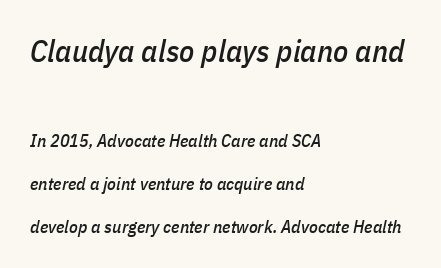
Q: Is the text italic (slanted)? A: Yes, it leans right by about 11 degrees.
Q: Is the text underlined? A: No.
Q: How is the paragraph aligned? A: Left-aligned.
Q: Is the spacing between letters normal or unusually wide? A: Normal.
Q: Is the spacing between lines tight, normal or loose? A: Loose.
Q: Which block of text is set in a larger size, the first (top) or the second (bottom)? A: The first (top) one.
Q: Width (condensed, normal, or wide)? A: Condensed.
Q: Stroke contrast? A: Low.
Q: x-height? A: Medium.
Q: Monospaced? A: No.
